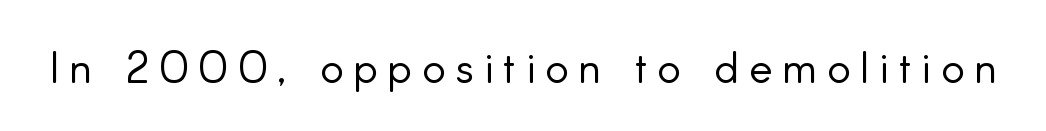
Unlike a traditional serif, this face leaves its strokes unadorned. Display-style spreading of the glyphs; the letterfit is very open. Posture: straight, roman, zero tilt. The rendering uses natural spacing where letterforms have individual widths.
